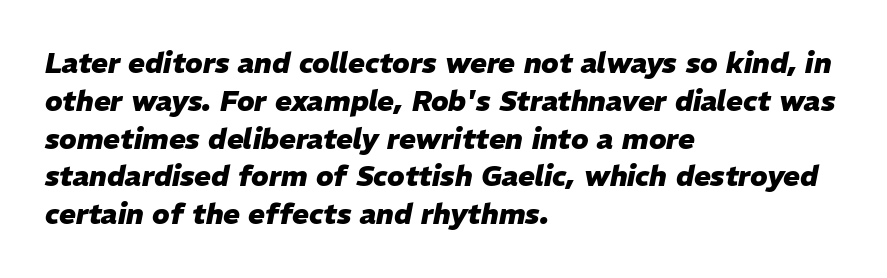
The image shows 28 px heavy type, italic (leaning right); set left-aligned, normal line spacing (1.35x), normal letter spacing, not underlined; low stroke contrast and a medium x-height.
